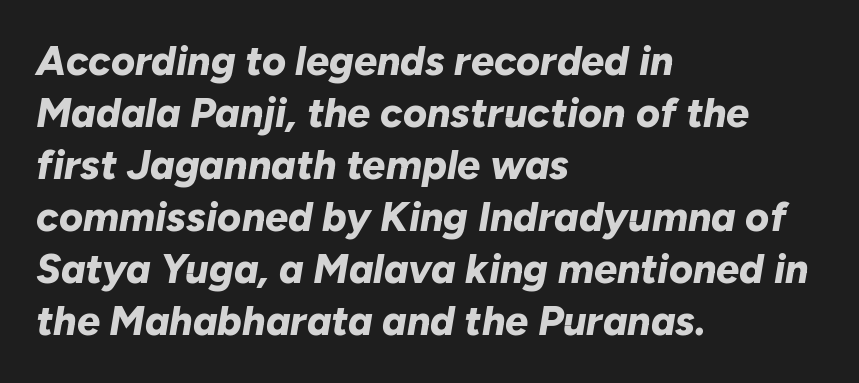
{"italic": "yes", "lean": "right", "slant_degrees": 10, "bold": "yes", "weight": "bold", "width": "normal", "stroke_contrast": "low", "x_height": "medium", "monospaced": "no", "underline": "no", "align": "left", "line_spacing": "normal", "line_spacing_ratio": 1.27, "letter_spacing": "normal", "letter_spacing_em": 0.0, "glyph_px": 41}
